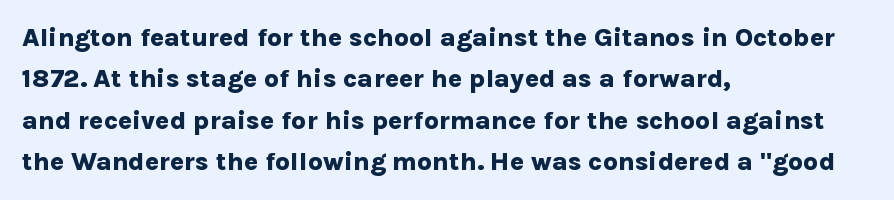
The image shows 26 px bold type, upright; set left-aligned, normal line spacing (1.59x), normal letter spacing, not underlined.
